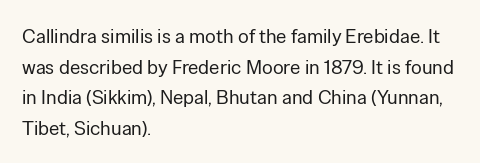
{"italic": "no", "bold": "no", "underline": "no", "align": "left", "line_spacing": "normal", "line_spacing_ratio": 1.53, "letter_spacing": "normal", "letter_spacing_em": 0.0, "glyph_px": 20}
